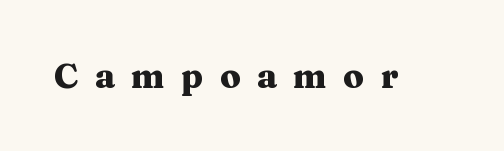
{"serif": "yes", "italic": "no", "bold": "yes", "weight": "heavy", "width": "wide", "stroke_contrast": "medium", "x_height": "medium", "monospaced": "no", "underline": "no", "letter_spacing": "wide", "letter_spacing_em": 0.48, "glyph_px": 34}
